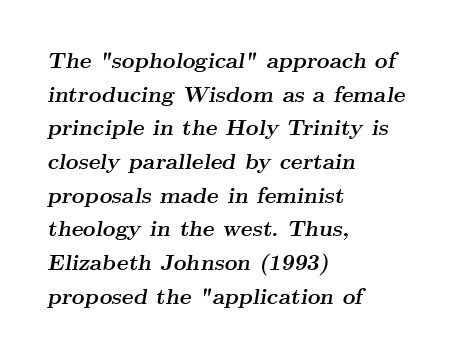
{"italic": "yes", "lean": "right", "slant_degrees": 9, "bold": "yes", "underline": "no", "align": "left", "line_spacing": "normal", "line_spacing_ratio": 1.53, "letter_spacing": "normal", "letter_spacing_em": 0.0, "glyph_px": 22}
